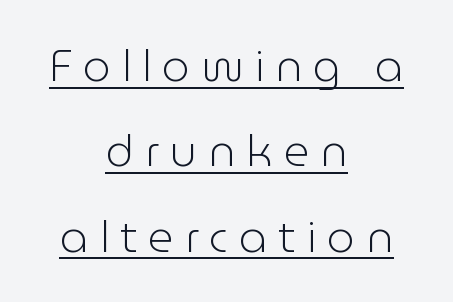
Q: Is the text bold? A: No.
Q: Is the text italic (slanted)? A: No, it is upright.
Q: Is the typeface a serif or a sans-serif typeface? A: Sans-serif.
Q: Is the text underlined? A: Yes.
Q: How is the paragraph aligned? A: Centered.
Q: Is the spacing between letters normal or unusually wide? A: Unusually wide.
Q: Is the spacing between lines tight, normal or loose? A: Loose.
Q: Width (condensed, normal, or wide)? A: Normal.
Q: Stroke contrast? A: Low.
Q: x-height? A: Medium.
Q: Monospaced? A: No.
